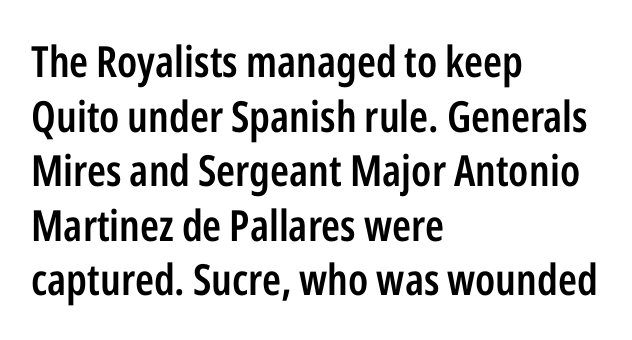
The image shows 43 px semibold, condensed sans-serif type, upright; set left-aligned, normal line spacing (1.27x), normal letter spacing, not underlined; low stroke contrast and a medium x-height.
